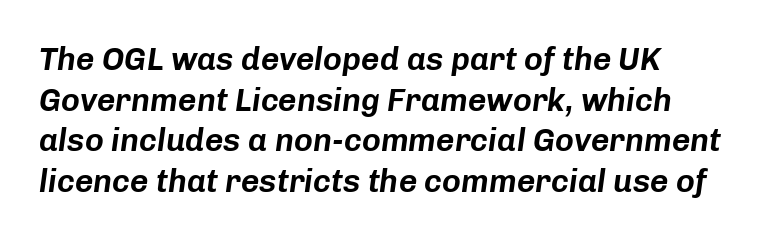
The image shows 32 px text type, italic (leaning right); set left-aligned, normal line spacing (1.27x), normal letter spacing, not underlined; low stroke contrast and a medium x-height.
